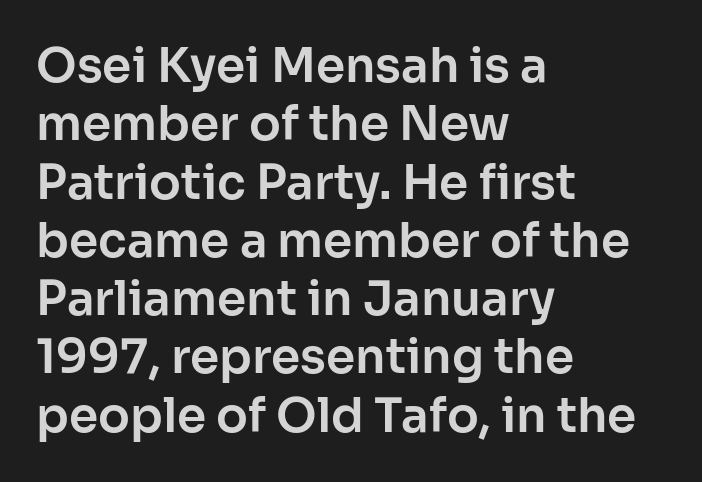
Q: Is the text italic (slanted)? A: No, it is upright.
Q: Is the typeface a serif or a sans-serif typeface? A: Sans-serif.
Q: Is the text underlined? A: No.
Q: How is the paragraph aligned? A: Left-aligned.
Q: Is the spacing between letters normal or unusually wide? A: Normal.
Q: Width (condensed, normal, or wide)? A: Normal.
Q: Stroke contrast? A: Low.
Q: x-height? A: Medium.
Q: Monospaced? A: No.
